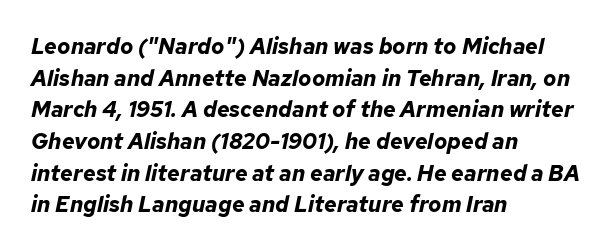
The lines in this sample share a left origin and differ only in where they stop. Students, note that the glyphs here touch the page at normal intervals. If you measured baseline to baseline, you'd find a middling distance. This rendering features lettering with no underline. A full-strength bold gives these letters their thick strokes.
